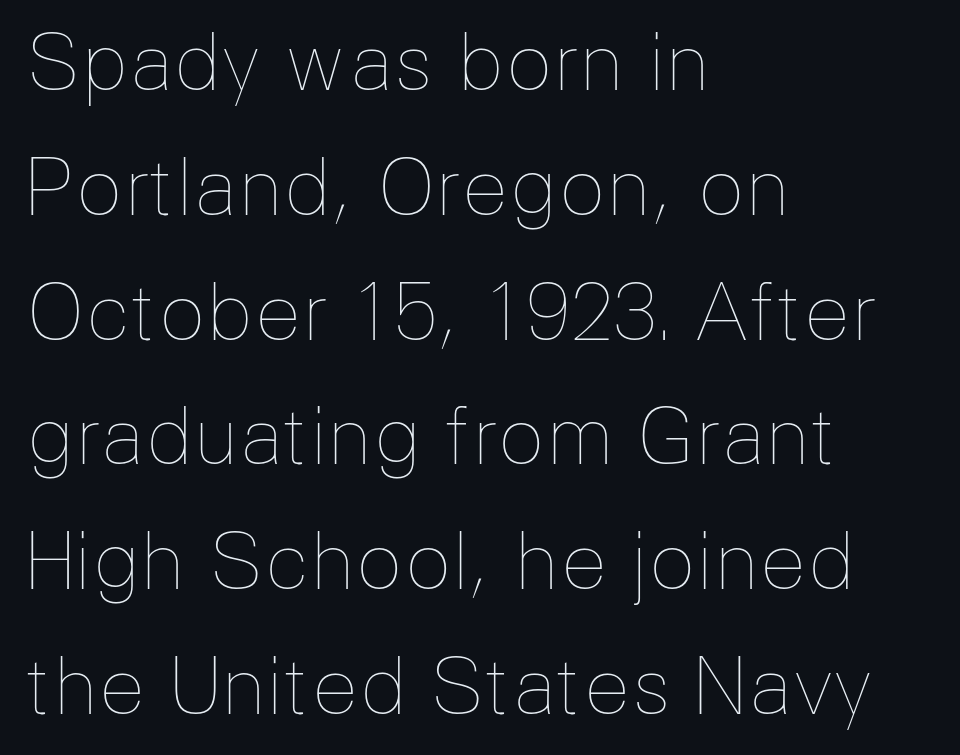
Q: Is the text bold? A: No.
Q: Is the text italic (slanted)? A: No, it is upright.
Q: Is the text underlined? A: No.
Q: How is the paragraph aligned? A: Left-aligned.
Q: Is the spacing between letters normal or unusually wide? A: Normal.
Q: Is the spacing between lines tight, normal or loose? A: Normal.
Q: Width (condensed, normal, or wide)? A: Normal.
Q: Stroke contrast? A: Low.
Q: x-height? A: Medium.
Q: Monospaced? A: No.
